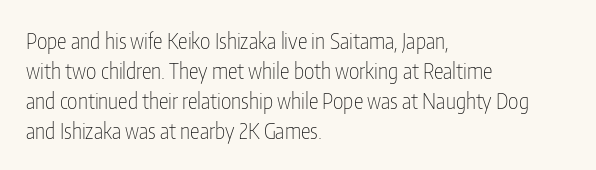
Q: Is the text bold? A: No.
Q: Is the text italic (slanted)? A: No, it is upright.
Q: Is the text underlined? A: No.
Q: How is the paragraph aligned? A: Left-aligned.
Q: Is the spacing between letters normal or unusually wide? A: Normal.
Q: Is the spacing between lines tight, normal or loose? A: Normal.
